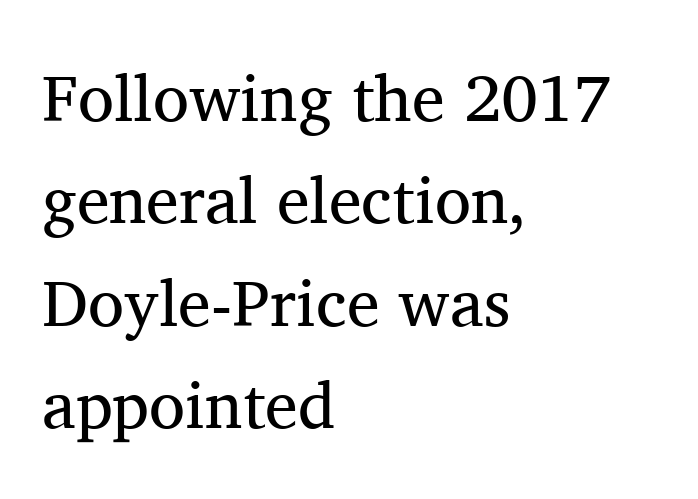
The image shows 66 px regular-weight serif type, upright; set left-aligned, normal line spacing (1.55x), normal letter spacing, not underlined; medium stroke contrast and a medium x-height.
